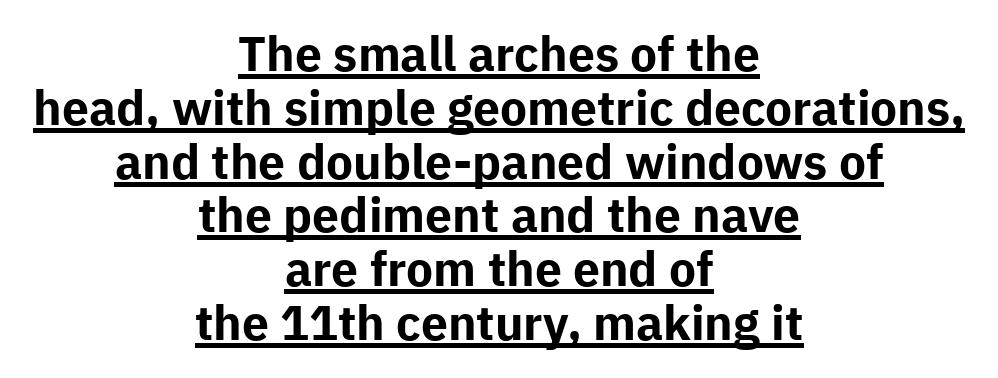
Observe the ordinary spacing: letters are neighbours, not strangers. The sample has been set heavy, in full bold. Reading down the block, each line starts at a different indent, mirrored at its end. This sample has the flowing, uneven cadence of proportional lettering.
